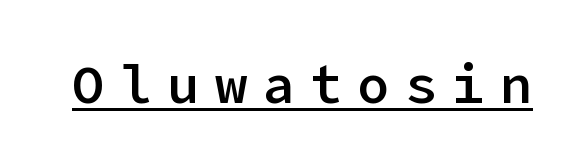
{"serif": "no", "italic": "no", "bold": "semi", "weight": "semibold", "width": "normal", "stroke_contrast": "low", "x_height": "medium", "underline": "yes", "letter_spacing": "wide", "letter_spacing_em": 0.28, "glyph_px": 54}
